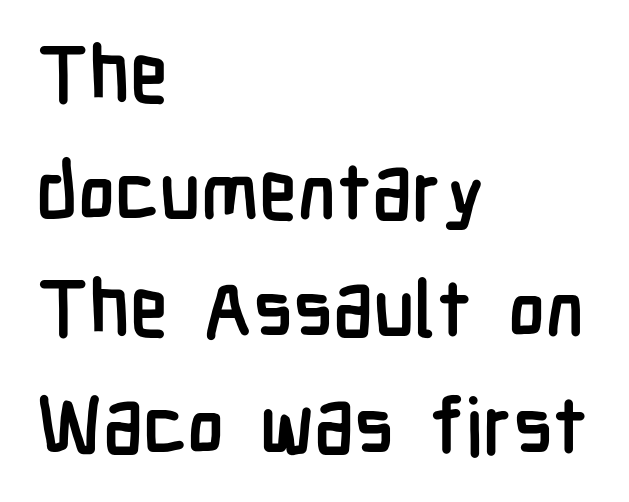
The image shows 78 px semibold, condensed sans-serif type, upright; set left-aligned, normal line spacing (1.5x), normal letter spacing, not underlined; low stroke contrast and a medium x-height.
